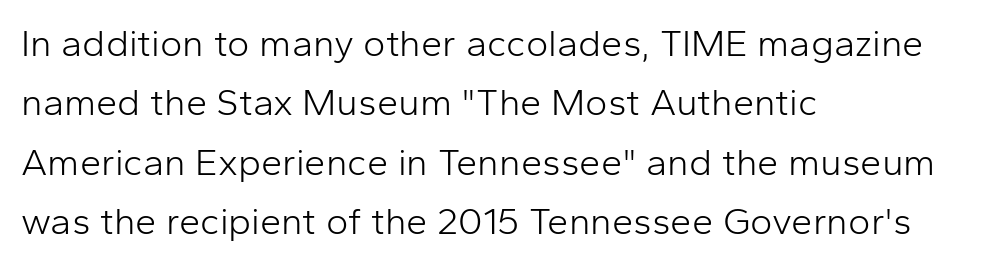
Descender tails drop into unmarked territory. Does extra space separate the letters? No, they use regular spacing. Character widths vary here, with narrow letters taking less room than wide ones. This is roman type, the default non-slanted kind.
